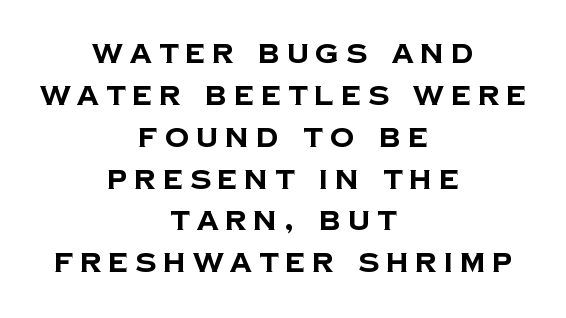
Which margin do the lines hug? Neither — every line sits in the middle. This block has exactly the height ordinary leading produces. What weight is shown? A full bold with thick strokes. Words float on clear page, feet unadorned.
